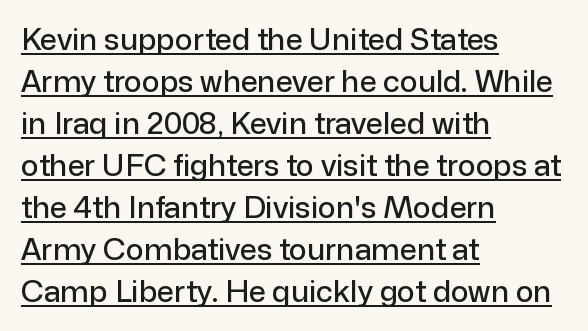
The image shows 30 px sans-serif type, upright; set left-aligned, normal line spacing (1.4x), normal letter spacing, underlined; low stroke contrast and a medium x-height.
